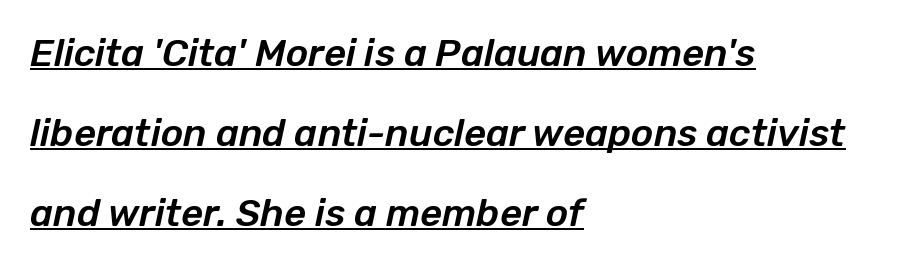
The specimen includes a rule beneath the text block's lines. The rendering uses a large line-height, opening up the rows. A student would call this left alignment; a typographer would say flush left, rag right. Does extra space separate the letters? No, they use regular spacing. Yep, that's italic — everything's leaning. Think of a printed novel: that variable character pitch is what you see here.
